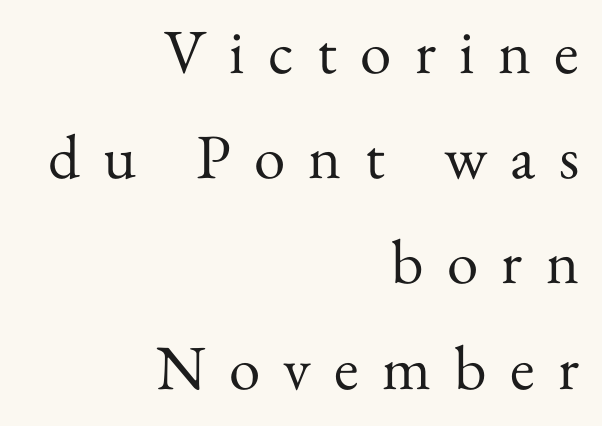
The glyphs are unaccompanied by any horizontal stroke below them. Each letter keeps its own natural width here, so spacing adapts to shape. Quick note: not italic, upright. Stems and bowls with no extra thickness — not bold.
